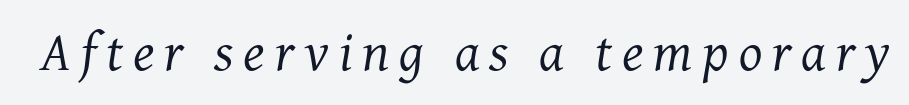
The image shows 55 px regular-weight serif type, italic (leaning right); set not underlined; medium stroke contrast and a medium x-height.
